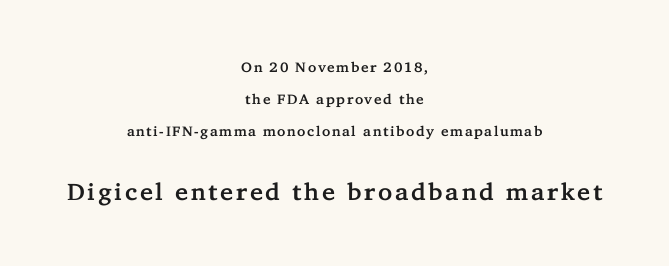
A centered setting, common on invitations and titles, is used for this passage. Words float on clear page, feet unadorned. It's the straight-up-and-down kind of type. A great deal of white space separates one row of letters from the next. Which of the two is more prominent by size? The second, at the bottom.
